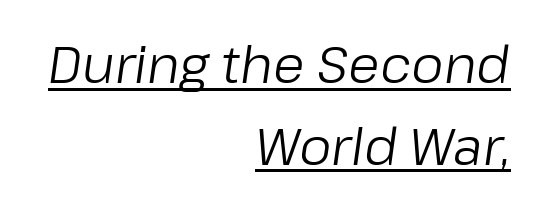
The image shows 51 px regular-weight type, italic (leaning right); set right-aligned, normal line spacing (1.6x), normal letter spacing, underlined; low stroke contrast and a medium x-height.
